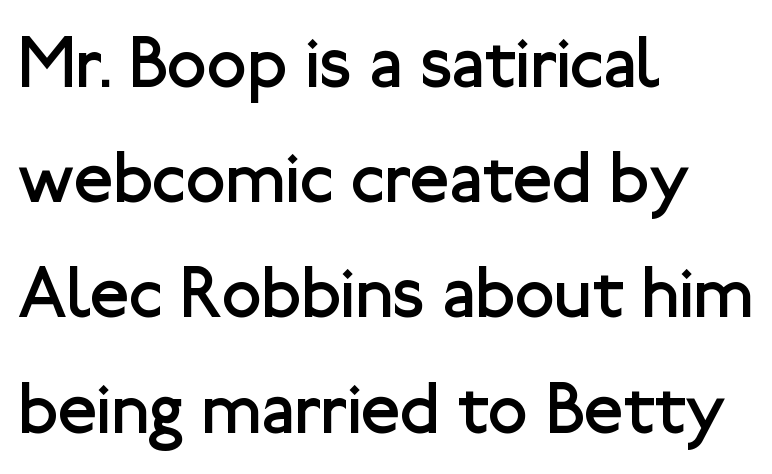
The image shows 72 px regular-weight sans-serif type, upright; set left-aligned, normal line spacing (1.6x), normal letter spacing, not underlined; low stroke contrast and a medium x-height.
